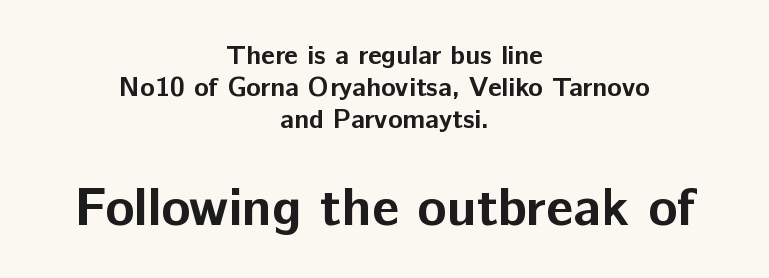
The face used here is proportionally spaced, like ordinary book or web type. The lettering holds an erect, upright posture throughout. A typesetter would call this zero additional tracking. The letters are bold, with thick, heavy strokes. Letterform terminals end flat and unadorned throughout the passage. Does the copy run flush right? No — it is centered line by line.
